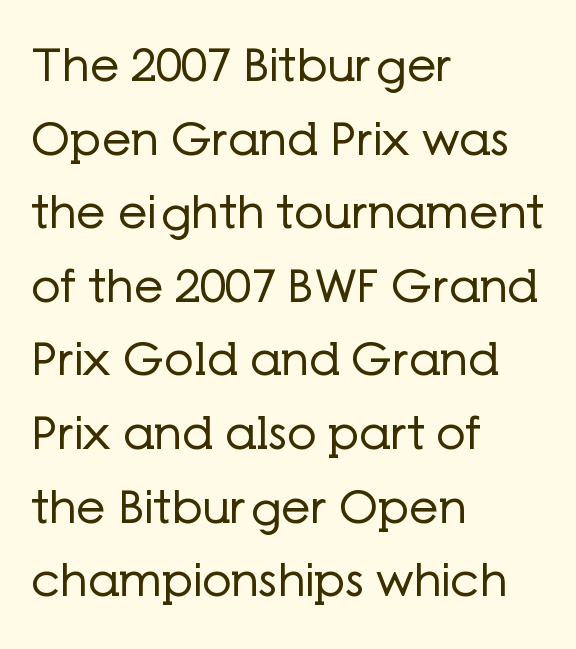
The image shows 46 px regular-weight sans-serif type, upright; set left-aligned, normal line spacing (1.6x), normal letter spacing, not underlined; low stroke contrast and a medium x-height.
